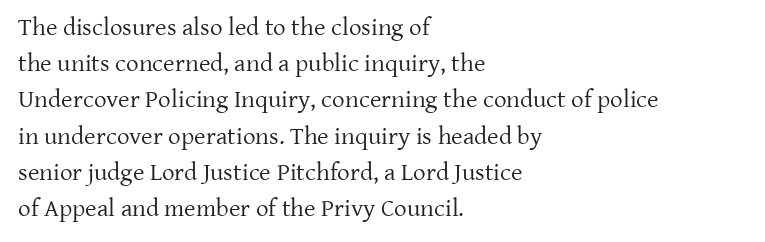
The cut favours lightness, reaching ordinary text weight at its darkest. Left-aligned paragraph, ragged on the right. There is no visible air inserted between adjacent glyphs. Has an underline been added? It has not. Upright lettering throughout. Leading matches the norm, producing a regular column.
